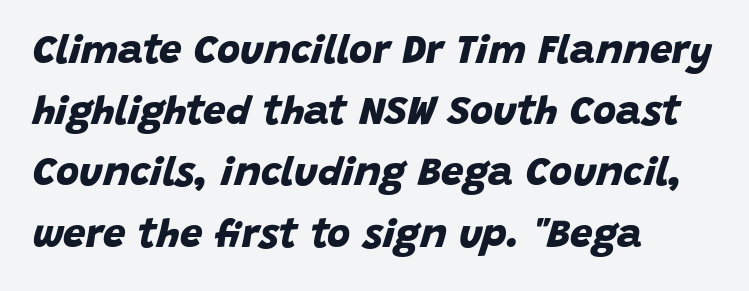
Unlike a traditional serif, this face leaves its strokes unadorned. All the whitespace from short lines collects on the right. The line-height multiplier appears to be the usual default. The words here are not underlined.
